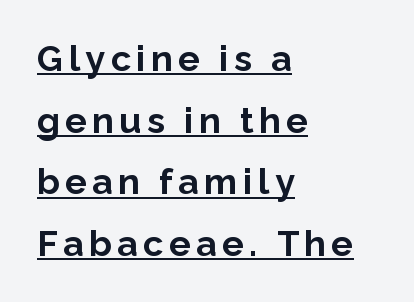
The image shows 36 px bold sans-serif type, upright; set left-aligned, line spacing 1.71x, underlined; low stroke contrast and a medium x-height.
